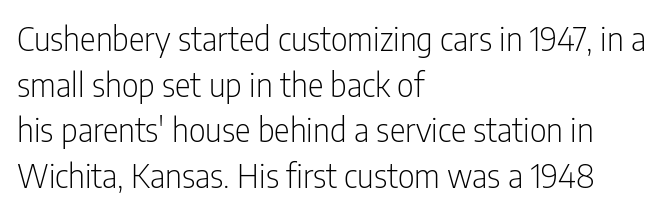
Stems and bowls with no extra thickness — not bold. Observe the absence of serifs on each vertical stroke in this sample. The foot of each line stays bare and open. In terms of letterspacing, this is plain default setting. The passage shown stacks its lines at a standard gap.
